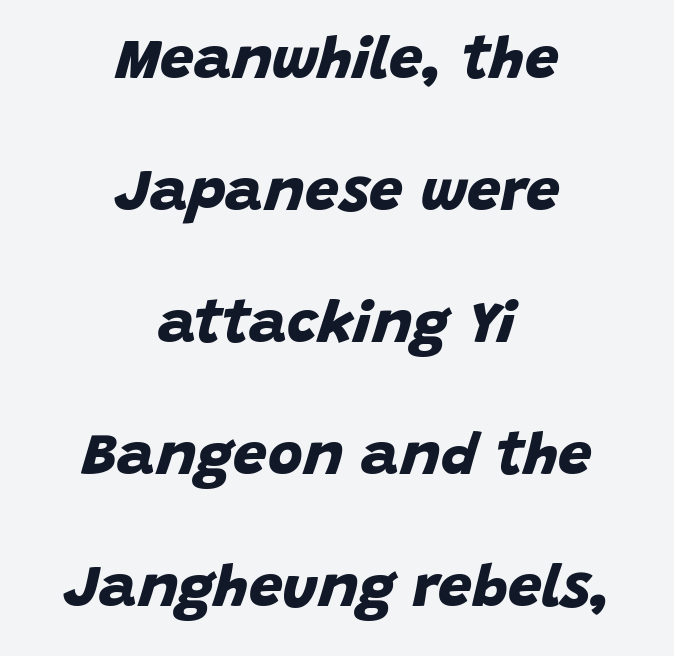
Loosely led — the rows are spread out. Compared with a flush-left layout, this one balances lines on the center instead. Note the varied advance widths — an 'i' is clearly narrower than an 'm'. Descender tails drop into unmarked territory. No extra tracking has been applied to these lines. The rendering shows plain stroke endings on the letterforms — a sans-serif design.
